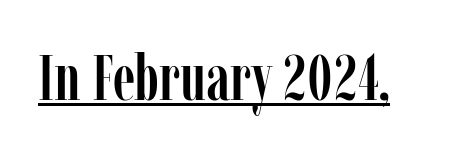
{"serif": "yes", "italic": "no", "width": "condensed", "stroke_contrast": "low", "x_height": "medium", "monospaced": "no", "underline": "yes", "letter_spacing": "normal", "letter_spacing_em": 0.0, "glyph_px": 65}
